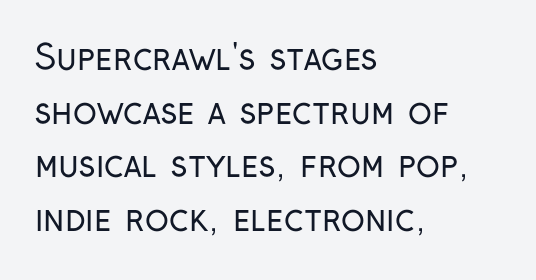
{"serif": "no", "italic": "no", "bold": "no", "weight": "regular", "width": "condensed", "stroke_contrast": "low", "x_height": "medium", "monospaced": "no", "underline": "no", "align": "left", "line_spacing": "normal", "line_spacing_ratio": 1.53, "letter_spacing": "normal", "letter_spacing_em": 0.0, "glyph_px": 35}
